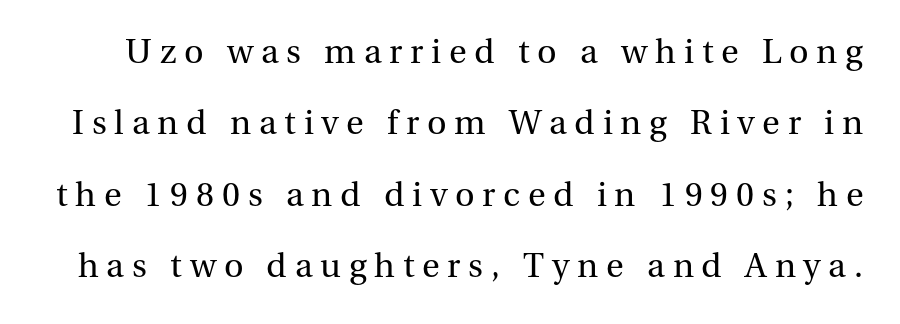
The rendering inserts visible extra space after every character. These lines are composed in type with serifs. You could not count columns in this text — the font is proportionally spaced. Nothing heavy about these letters — not bold at all. No italicization has been applied; the sample stays upright. Regarding leading, the lines here are spaced well apart.
